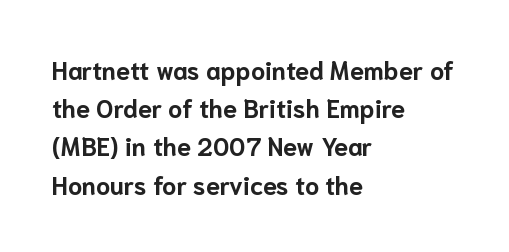
{"italic": "no", "bold": "yes", "underline": "no", "align": "left", "line_spacing": "normal", "line_spacing_ratio": 1.53, "letter_spacing": "normal", "letter_spacing_em": 0.0, "glyph_px": 25}
